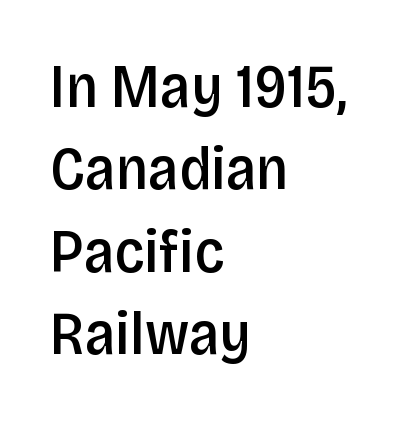
The type family on display is of the sans-serif kind. Quick note: not italic, upright. This block has exactly the height ordinary leading produces. These words are printed semibold, heavier than regular yet not bold. Anything drawn beneath the words? Only blank space. Look at the tracking — it's just the regular setting, nothing added.
